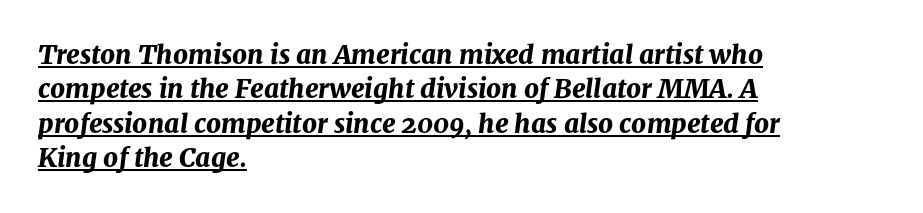
Look at the tracking — it's just the regular setting, nothing added. The text carries the slant typical of an italic or oblique font. The glyphs are accompanied by a horizontal stroke just below them. Pretty heavy lettering here — definitely bold. Normally led — the rows are evenly, conventionally spaced.
